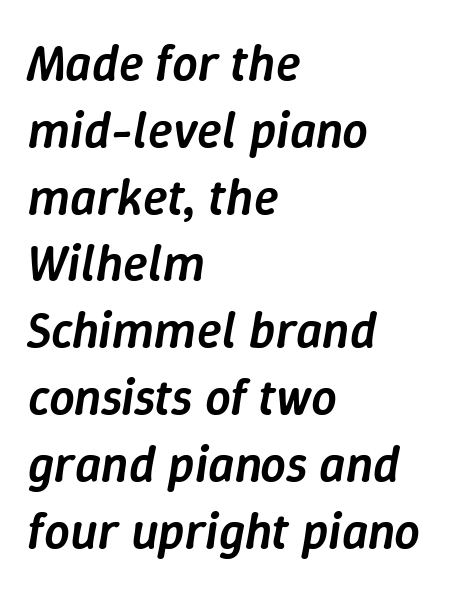
{"italic": "yes", "lean": "right", "slant_degrees": 9, "bold": "semi", "weight": "semibold", "width": "normal", "stroke_contrast": "low", "x_height": "medium", "monospaced": "no", "underline": "no", "align": "left", "line_spacing": "normal", "line_spacing_ratio": 1.31, "letter_spacing": "normal", "letter_spacing_em": 0.0, "glyph_px": 51}
